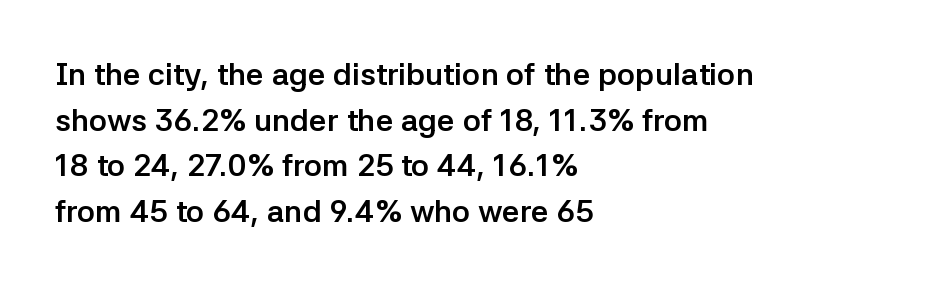
Q: Is the text bold? A: Yes.
Q: Is the text italic (slanted)? A: No, it is upright.
Q: Is the typeface a serif or a sans-serif typeface? A: Sans-serif.
Q: Is the text underlined? A: No.
Q: How is the paragraph aligned? A: Left-aligned.
Q: Is the spacing between letters normal or unusually wide? A: Normal.
Q: Is the spacing between lines tight, normal or loose? A: Normal.
Q: Width (condensed, normal, or wide)? A: Normal.
Q: Stroke contrast? A: Low.
Q: x-height? A: Medium.
Q: Monospaced? A: No.
